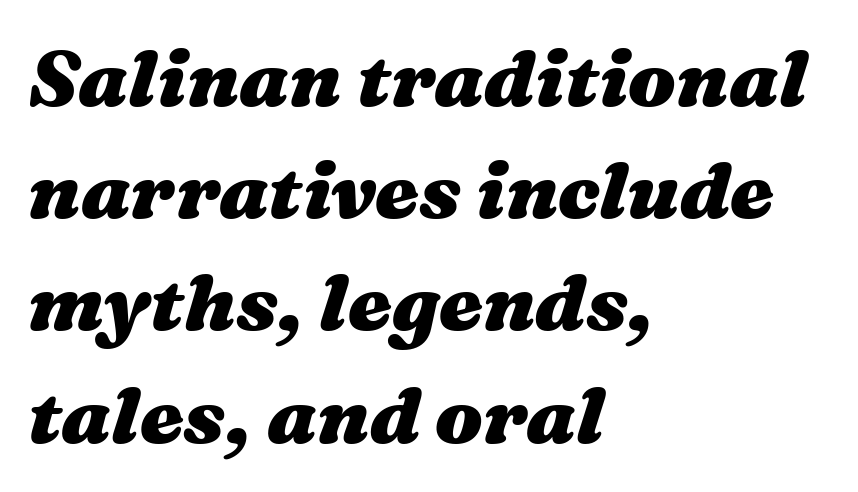
The image shows 79 px heavy, wide type, italic (leaning right); set left-aligned, normal line spacing (1.42x), normal letter spacing, not underlined; medium stroke contrast and a medium x-height.
